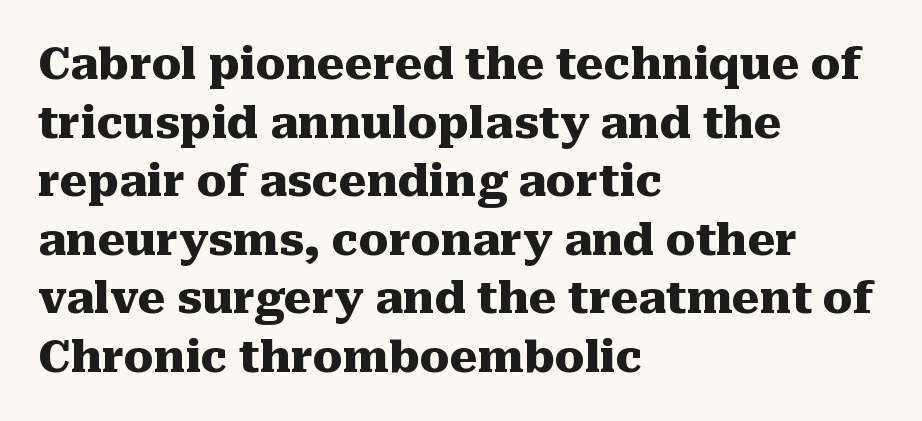
Q: Is the text bold? A: Yes.
Q: Is the text italic (slanted)? A: No, it is upright.
Q: Is the typeface a serif or a sans-serif typeface? A: Serif.
Q: Is the text underlined? A: No.
Q: How is the paragraph aligned? A: Left-aligned.
Q: Is the spacing between letters normal or unusually wide? A: Normal.
Q: Is the spacing between lines tight, normal or loose? A: Normal.
Q: Width (condensed, normal, or wide)? A: Normal.
Q: Stroke contrast? A: Medium.
Q: x-height? A: Medium.
Q: Monospaced? A: No.
